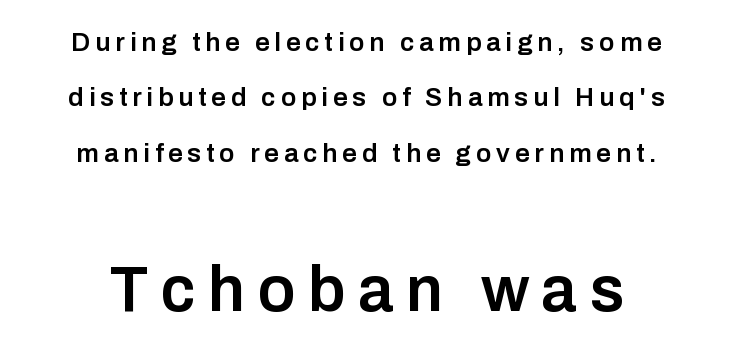
The lettering stays uniformly vertical, giving the passage a roman look. Neither beginnings nor endings align; midpoints do. Compared with an ordinary text face, these strokes are moderately heavier — a semibold. The string is rendered with underlining switched off. Think of a printed novel: that variable character pitch is what you see here.
